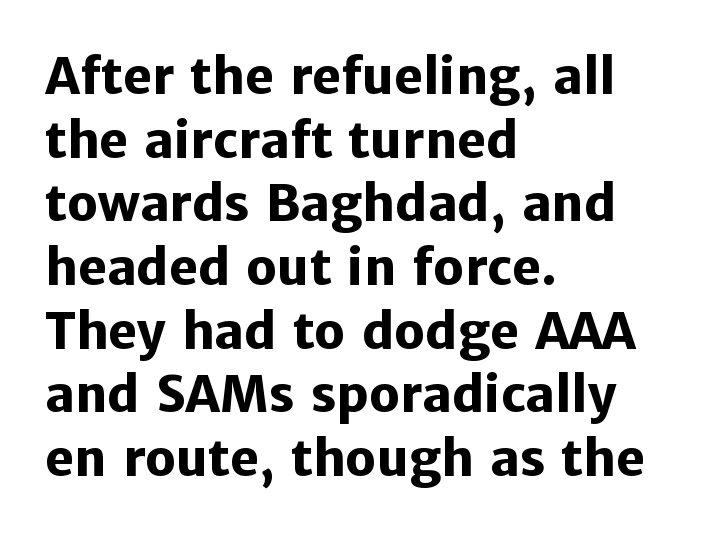
Q: Is the text bold? A: Yes.
Q: Is the text italic (slanted)? A: No, it is upright.
Q: Is the typeface a serif or a sans-serif typeface? A: Sans-serif.
Q: Is the text underlined? A: No.
Q: How is the paragraph aligned? A: Left-aligned.
Q: Is the spacing between letters normal or unusually wide? A: Normal.
Q: Is the spacing between lines tight, normal or loose? A: Normal.
Q: Width (condensed, normal, or wide)? A: Normal.
Q: Stroke contrast? A: Low.
Q: x-height? A: Medium.
Q: Monospaced? A: No.
